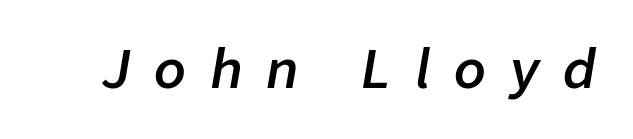
Looks like regular typesetting: each glyph gets only the width it needs. Here the glyphs are tracked loosely, breaking word shapes into spaced letters. Stems and bowls a touch heavier than normal — semibold. This is oblique type, the kind used for emphasis or titles. The string is rendered with underlining switched off.
